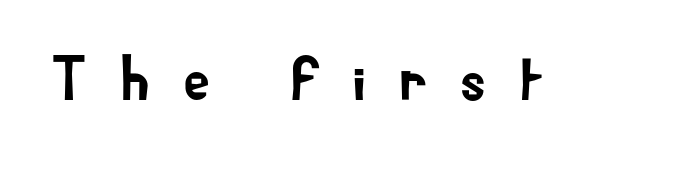
Nothing sits at the stroke ends, so this counts as sans-serif. Nobody drew a line under any word here. You can tell it's not italic because the verticals are truly vertical. Caption: expanded tracking, letters set apart. The rendering uses natural spacing where letterforms have individual widths.
